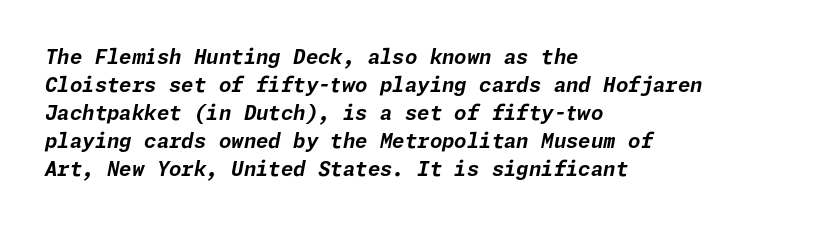
{"italic": "yes", "lean": "right", "slant_degrees": 11, "bold": "yes", "underline": "no", "align": "left", "line_spacing": "normal", "line_spacing_ratio": 1.4, "letter_spacing": "normal", "letter_spacing_em": 0.0, "glyph_px": 20}
